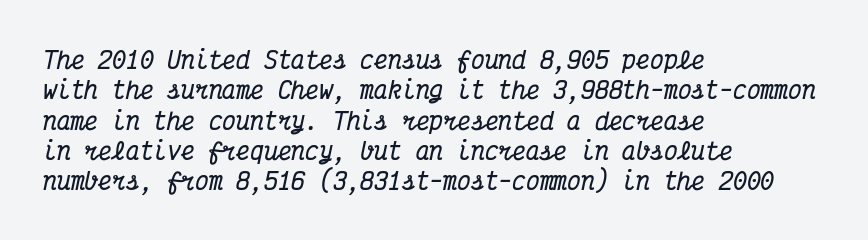
Q: Is the text bold? A: Yes.
Q: Is the text italic (slanted)? A: Yes, it leans right by about 12 degrees.
Q: Is the text underlined? A: No.
Q: How is the paragraph aligned? A: Left-aligned.
Q: Is the spacing between letters normal or unusually wide? A: Normal.
Q: Is the spacing between lines tight, normal or loose? A: Normal.
